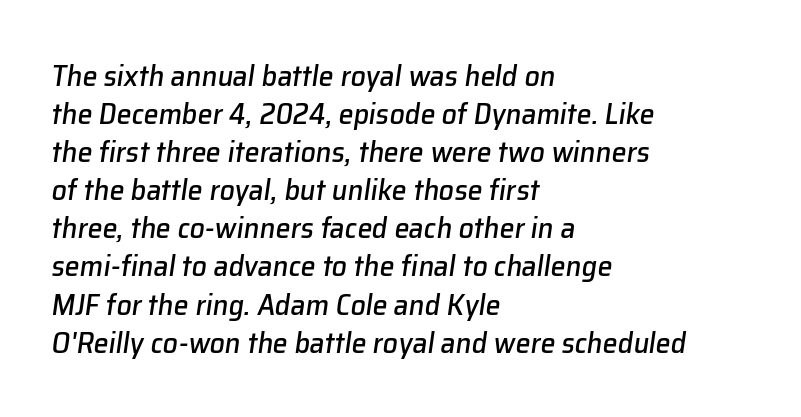
{"italic": "yes", "lean": "right", "slant_degrees": 8, "width": "normal", "stroke_contrast": "low", "x_height": "medium", "monospaced": "no", "underline": "no", "align": "left", "line_spacing": "normal", "line_spacing_ratio": 1.27, "letter_spacing": "normal", "letter_spacing_em": 0.0, "glyph_px": 30}
